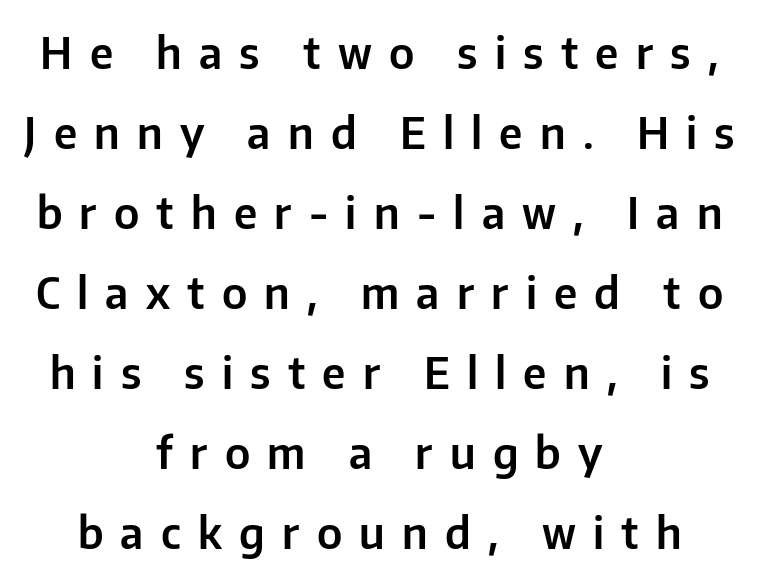
The image shows 43 px sans-serif type, upright; set centered, line spacing 1.86x, unusually wide letter spacing (+0.4 em), not underlined; low stroke contrast and a medium x-height.
